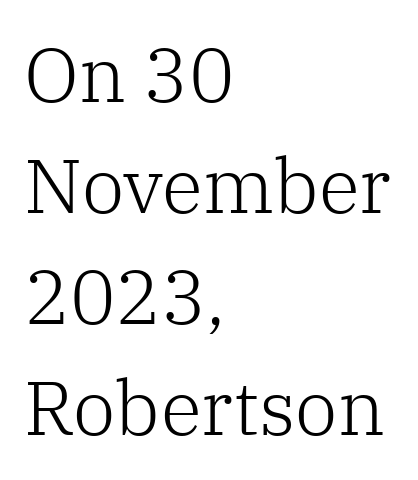
Q: Is the text bold? A: No.
Q: Is the text italic (slanted)? A: No, it is upright.
Q: Is the typeface a serif or a sans-serif typeface? A: Serif.
Q: Is the text underlined? A: No.
Q: How is the paragraph aligned? A: Left-aligned.
Q: Is the spacing between letters normal or unusually wide? A: Normal.
Q: Is the spacing between lines tight, normal or loose? A: Normal.
Q: Width (condensed, normal, or wide)? A: Normal.
Q: Stroke contrast? A: Low.
Q: x-height? A: Medium.
Q: Monospaced? A: No.
